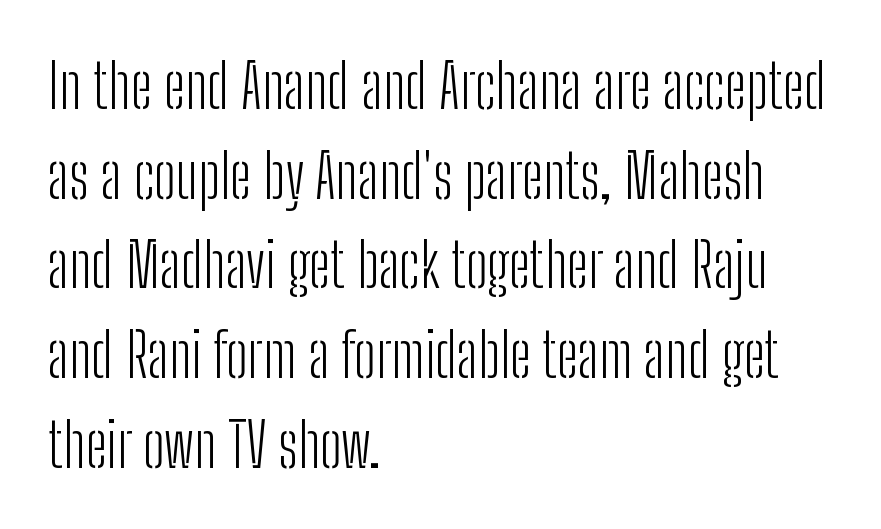
The lettering stays uniformly vertical, giving the passage a roman look. What's the leading like? Ordinary, nothing unusual. The type is set solid horizontally, with unmodified tracking. These lines are rendered in a variable-pitch font. The paragraph shown leans on its left margin.
